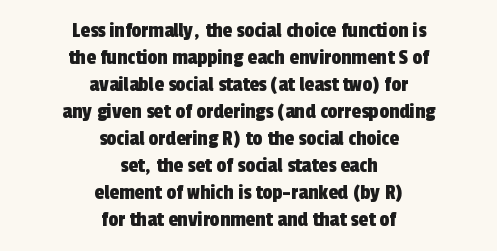
The image shows 22 px text type; set centered, line spacing 1.23x, normal letter spacing, not underlined.
